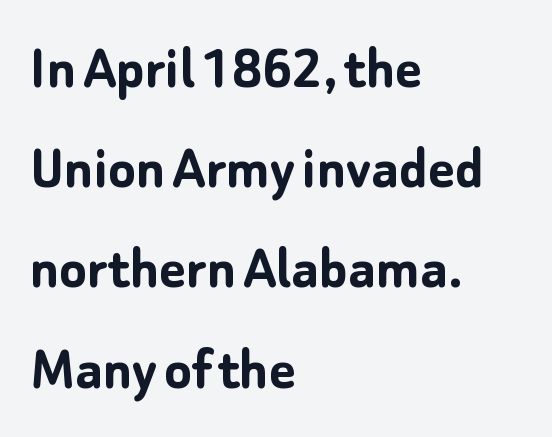
The image shows 63 px semibold sans-serif type, upright; set left-aligned, normal line spacing (1.59x), normal letter spacing, not underlined; low stroke contrast and a medium x-height.
